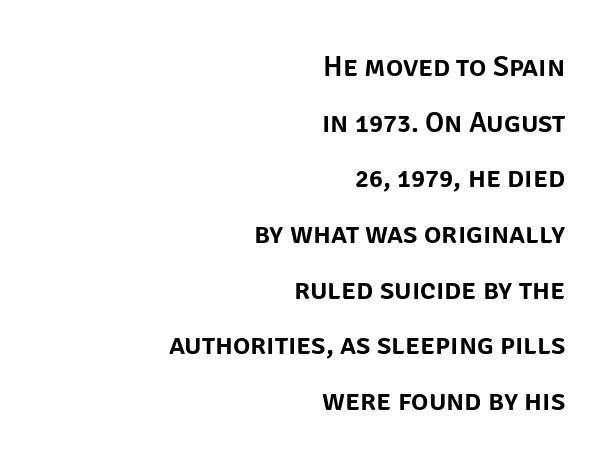
{"serif": "no", "italic": "no", "width": "normal", "stroke_contrast": "low", "x_height": "large", "monospaced": "no", "underline": "no", "align": "right", "line_spacing": "loose", "line_spacing_ratio": 1.92, "letter_spacing": "normal", "letter_spacing_em": 0.0, "glyph_px": 29}
